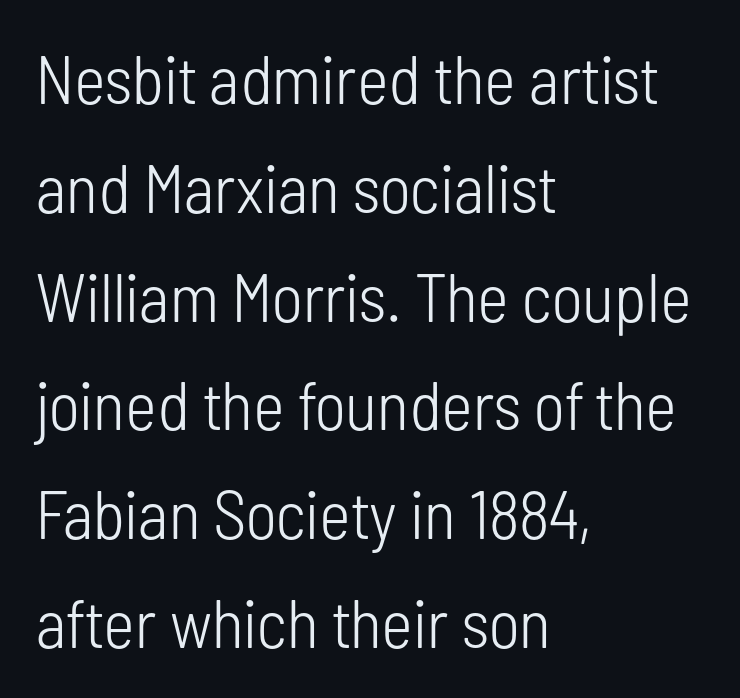
Q: Is the text bold? A: No.
Q: Is the text italic (slanted)? A: No, it is upright.
Q: Is the typeface a serif or a sans-serif typeface? A: Sans-serif.
Q: Is the text underlined? A: No.
Q: How is the paragraph aligned? A: Left-aligned.
Q: Is the spacing between letters normal or unusually wide? A: Normal.
Q: Is the spacing between lines tight, normal or loose? A: Normal.
Q: Width (condensed, normal, or wide)? A: Condensed.
Q: Stroke contrast? A: Low.
Q: x-height? A: Medium.
Q: Monospaced? A: No.
